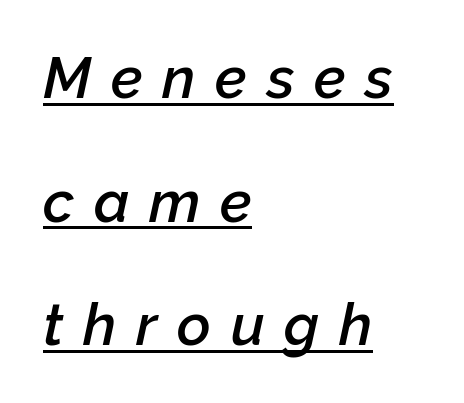
Q: Is the text bold? A: Semi-bold.
Q: Is the text italic (slanted)? A: Yes, it leans right by about 12 degrees.
Q: Is the text underlined? A: Yes.
Q: How is the paragraph aligned? A: Left-aligned.
Q: Is the spacing between letters normal or unusually wide? A: Unusually wide.
Q: Is the spacing between lines tight, normal or loose? A: Loose.
Q: Width (condensed, normal, or wide)? A: Normal.
Q: Stroke contrast? A: Low.
Q: x-height? A: Medium.
Q: Monospaced? A: No.
